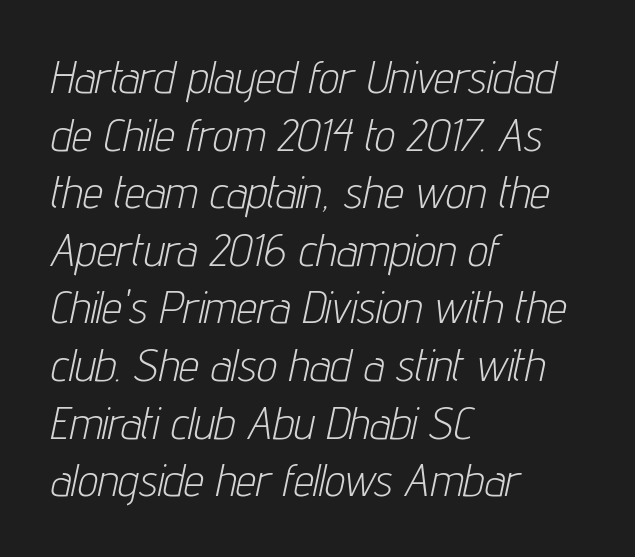
Q: Is the text bold? A: No.
Q: Is the text italic (slanted)? A: Yes, it leans right by about 12 degrees.
Q: Is the text underlined? A: No.
Q: How is the paragraph aligned? A: Left-aligned.
Q: Is the spacing between letters normal or unusually wide? A: Normal.
Q: Is the spacing between lines tight, normal or loose? A: Normal.
Q: Width (condensed, normal, or wide)? A: Condensed.
Q: Stroke contrast? A: Low.
Q: x-height? A: Medium.
Q: Monospaced? A: No.
